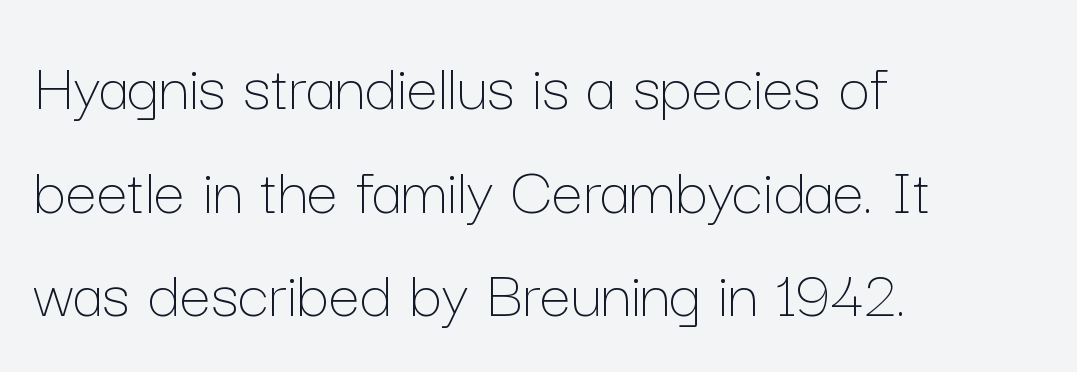
{"italic": "no", "bold": "no", "weight": "thin", "width": "normal", "stroke_contrast": "low", "x_height": "medium", "monospaced": "no", "underline": "no", "align": "left", "line_spacing": "normal", "line_spacing_ratio": 1.48, "letter_spacing": "normal", "letter_spacing_em": 0.0, "glyph_px": 70}
